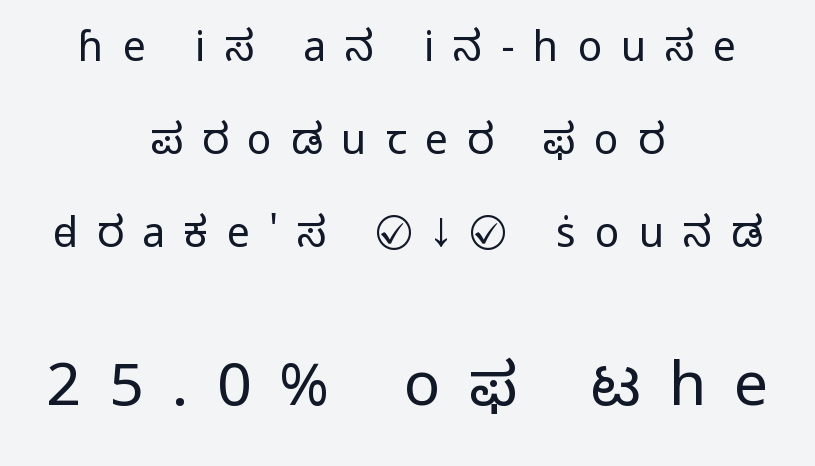
The image shows 61 px light sans-serif type, upright; set centered, loose line spacing (2.27x), unusually wide letter spacing (+0.46 em), not underlined; the second (bottom) block is 1.49x larger; low stroke contrast and a medium x-height.
